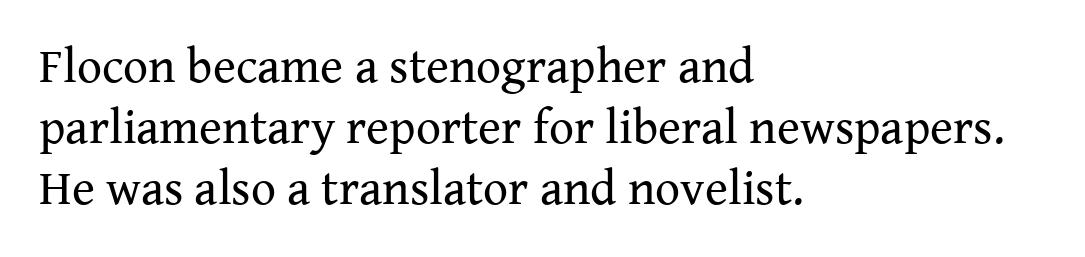
The image shows 49 px regular-weight serif type, upright; set left-aligned, line spacing 1.24x, normal letter spacing, not underlined; medium stroke contrast and a medium x-height.
